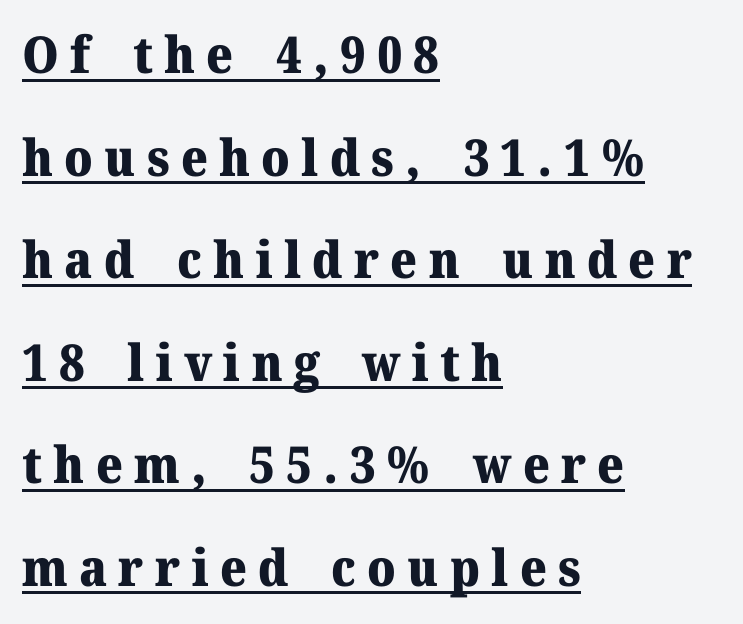
{"serif": "yes", "italic": "no", "bold": "yes", "weight": "heavy", "width": "normal", "stroke_contrast": "medium", "x_height": "medium", "monospaced": "no", "underline": "yes", "align": "left", "line_spacing": "loose", "line_spacing_ratio": 2.01, "letter_spacing": "wide", "letter_spacing_em": 0.22, "glyph_px": 51}
